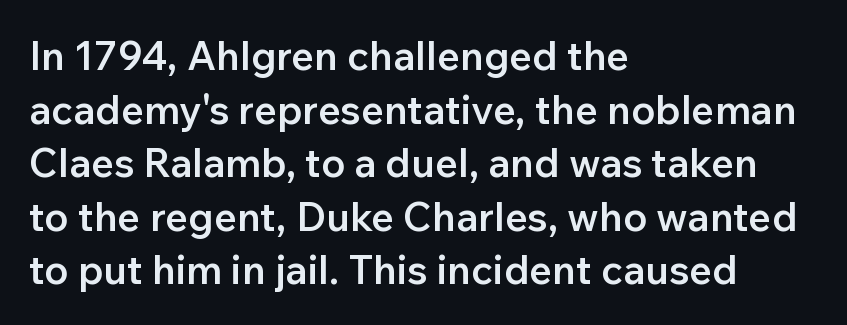
This rendering features lettering with no underline. I'd describe the lettering as semibold — firm but not a full bold. Is there any slant? The stems are plumb. The characters display no serif detailing; their extremities are plain. Think of a printed novel: that variable character pitch is what you see here.
